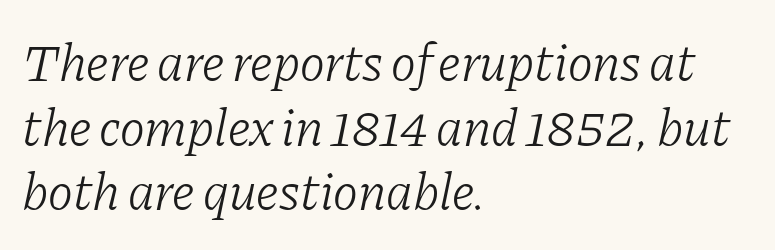
The image shows 53 px light serif type, italic (leaning right); set left-aligned, line spacing 1.22x, normal letter spacing, not underlined; low stroke contrast and a medium x-height.
